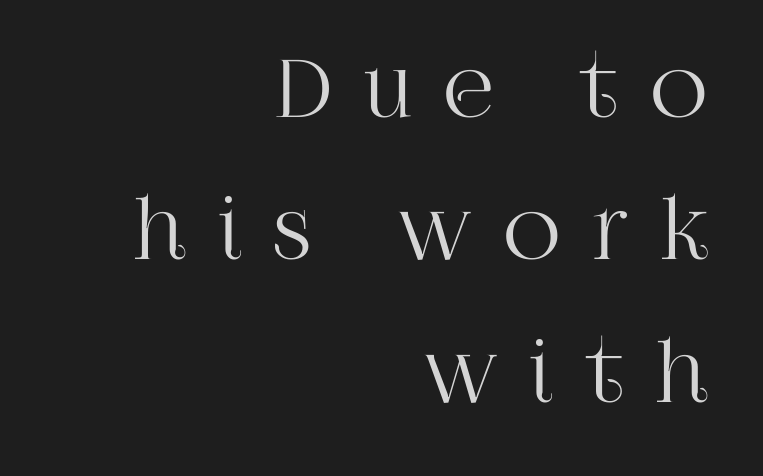
{"serif": "yes", "italic": "no", "width": "normal", "stroke_contrast": "high", "x_height": "large", "monospaced": "no", "underline": "no", "align": "right", "line_spacing_ratio": 1.78, "letter_spacing": "wide", "letter_spacing_em": 0.4, "glyph_px": 80}
